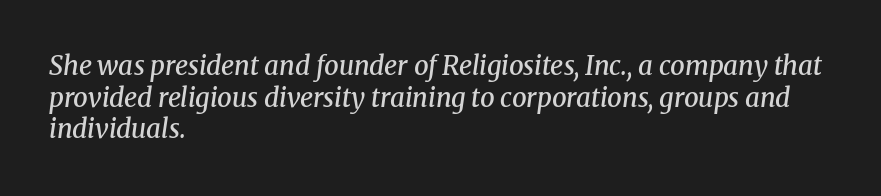
The strokes are fattened partway — semibold, not bold. Does extra space separate the letters? No, they use regular spacing. Slant detected: the letters are inclined. Descenders hang freely into open space. The lines are quadded left.
